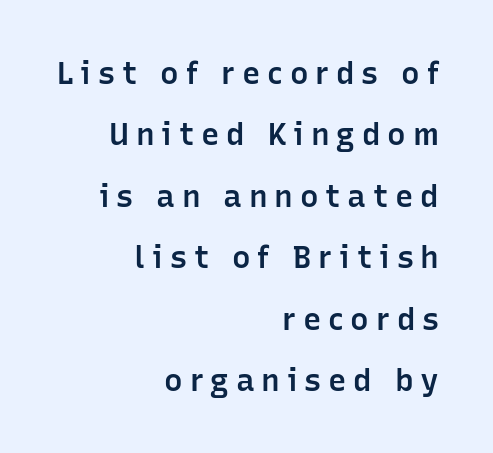
The image shows 31 px semibold sans-serif type, upright; set right-aligned, loose line spacing (1.98x), unusually wide letter spacing (+0.22 em), not underlined; low stroke contrast and a medium x-height.
